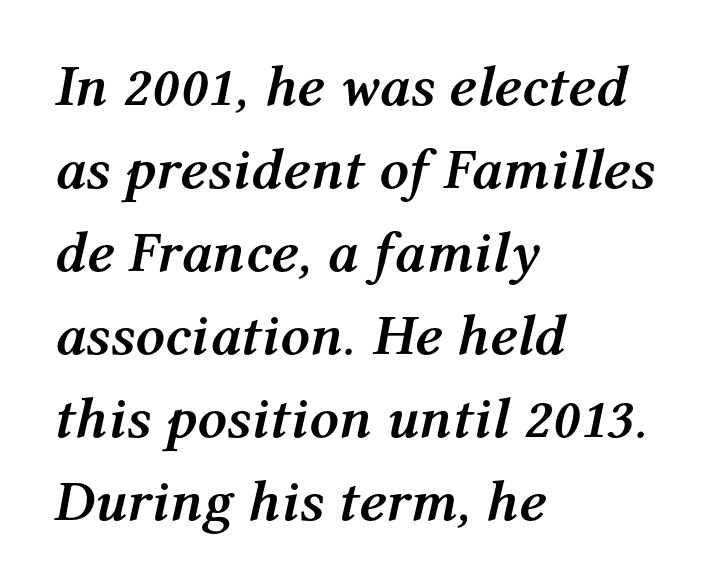
Q: Is the text bold? A: Yes.
Q: Is the text italic (slanted)? A: Yes, it leans right by about 12 degrees.
Q: Is the text underlined? A: No.
Q: How is the paragraph aligned? A: Left-aligned.
Q: Is the spacing between letters normal or unusually wide? A: Normal.
Q: Is the spacing between lines tight, normal or loose? A: Normal.
Q: Width (condensed, normal, or wide)? A: Normal.
Q: Stroke contrast? A: Medium.
Q: x-height? A: Medium.
Q: Monospaced? A: No.
